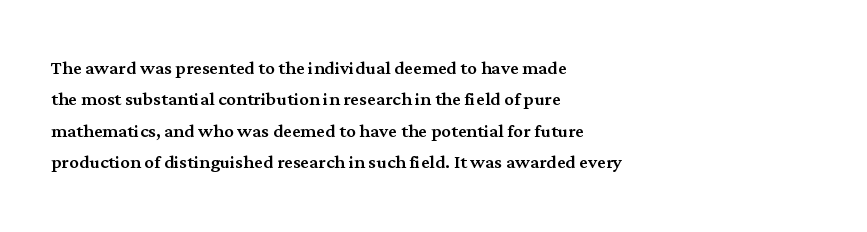
The image shows 24 px text type, upright; set left-aligned, normal line spacing (1.31x), normal letter spacing, not underlined.
